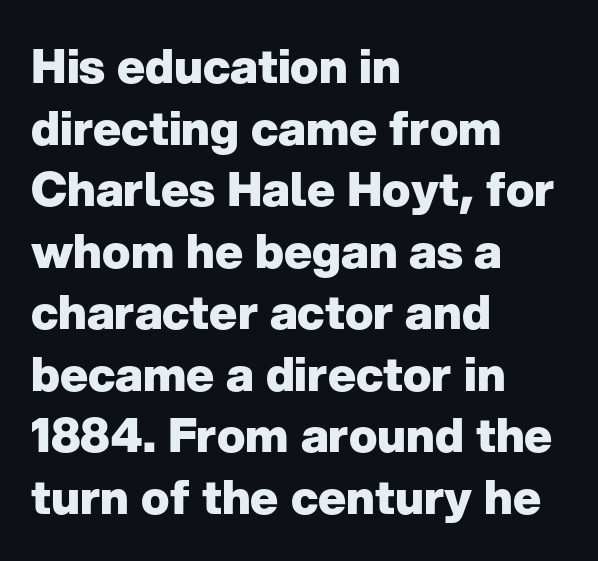
{"serif": "no", "italic": "no", "bold": "yes", "weight": "heavy", "width": "normal", "stroke_contrast": "low", "x_height": "medium", "monospaced": "no", "underline": "no", "align": "left", "line_spacing": "normal", "line_spacing_ratio": 1.31, "letter_spacing": "normal", "letter_spacing_em": 0.0, "glyph_px": 47}
